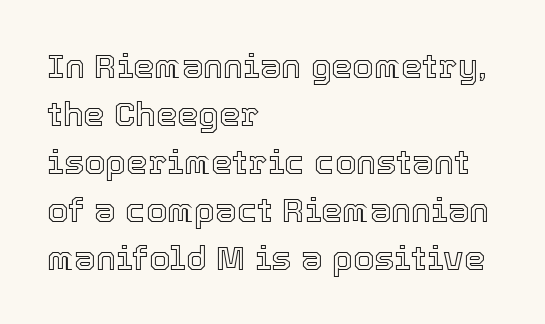
{"italic": "no", "width": "normal", "x_height": "medium", "monospaced": "no", "underline": "no", "align": "left", "line_spacing": "normal", "line_spacing_ratio": 1.41, "letter_spacing": "normal", "letter_spacing_em": 0.0, "glyph_px": 34}
